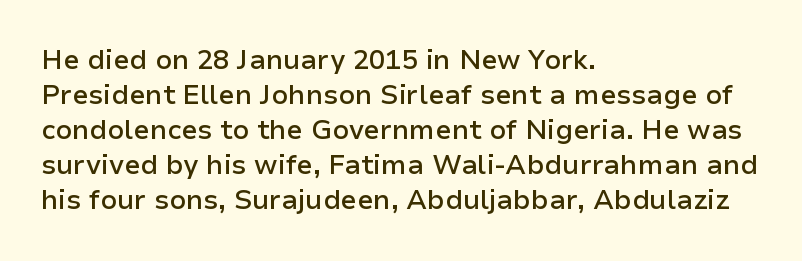
The image shows 27 px text type, upright; set left-aligned, normal line spacing (1.3x), normal letter spacing, not underlined.
